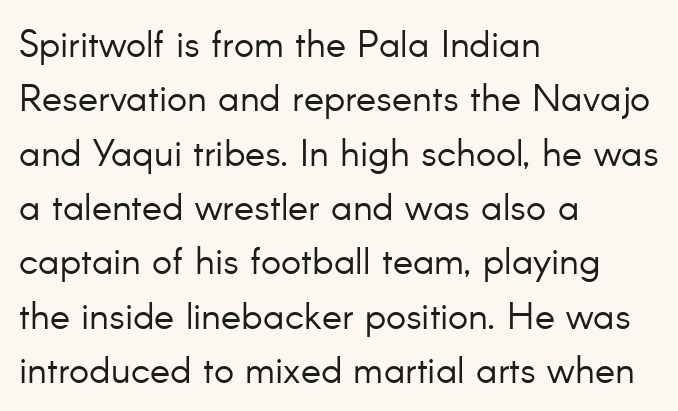
The image shows 38 px light sans-serif type, upright; set left-aligned, normal line spacing (1.43x), normal letter spacing, not underlined; low stroke contrast and a small x-height.
